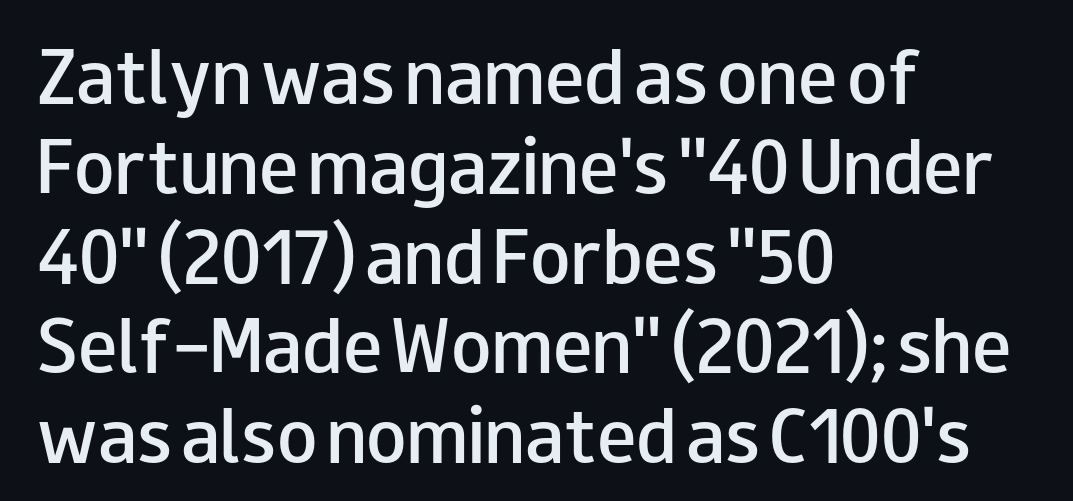
{"serif": "no", "italic": "no", "bold": "semi", "weight": "semibold", "width": "wide", "stroke_contrast": "low", "x_height": "small", "monospaced": "no", "underline": "no", "align": "left", "line_spacing": "normal", "line_spacing_ratio": 1.36, "letter_spacing": "normal", "letter_spacing_em": 0.0, "glyph_px": 66}
